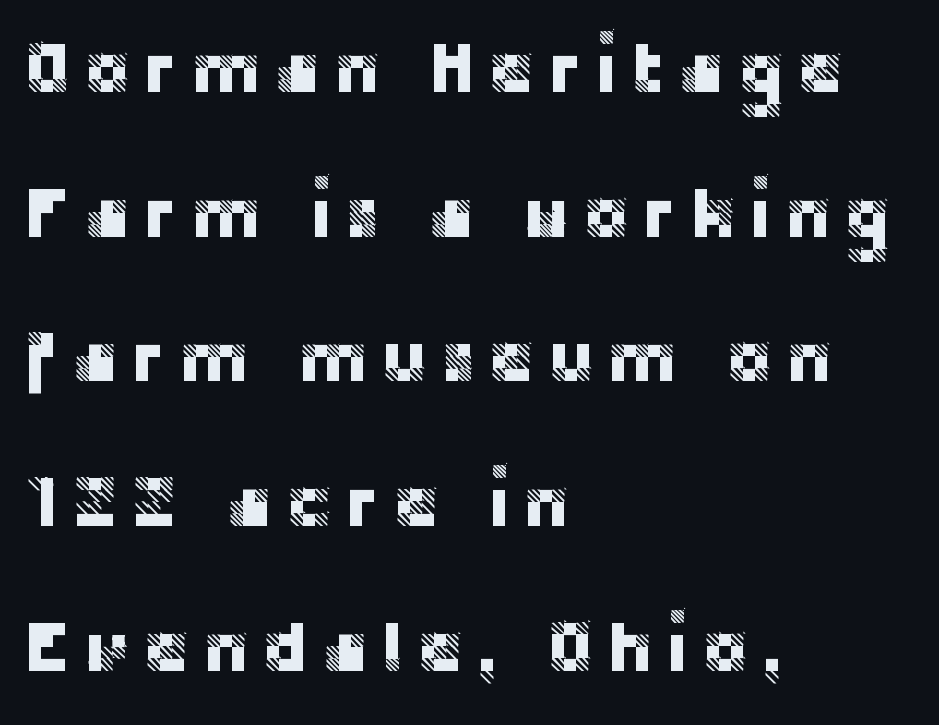
Varying glyph widths throughout — classic text-font behaviour. If you drew a line through each stem, it would be perfectly vertical. The passage shown is typeset with a sans-serif family. This sample is left-justified, so line endings fall wherever the words run out. Leading: increased. The glyphs are unaccompanied by any horizontal stroke below them.
